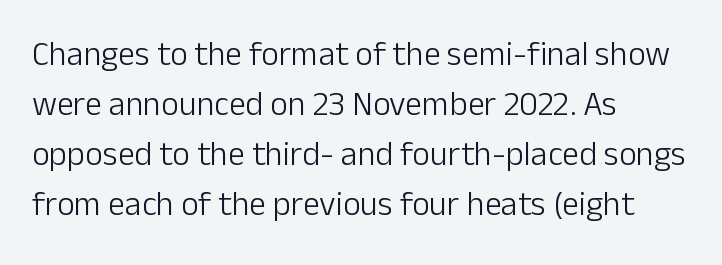
Q: Is the text bold? A: No.
Q: Is the text italic (slanted)? A: No, it is upright.
Q: Is the typeface a serif or a sans-serif typeface? A: Sans-serif.
Q: Is the text underlined? A: No.
Q: How is the paragraph aligned? A: Left-aligned.
Q: Is the spacing between letters normal or unusually wide? A: Normal.
Q: Is the spacing between lines tight, normal or loose? A: Normal.
Q: Width (condensed, normal, or wide)? A: Normal.
Q: Stroke contrast? A: Low.
Q: x-height? A: Medium.
Q: Monospaced? A: No.
